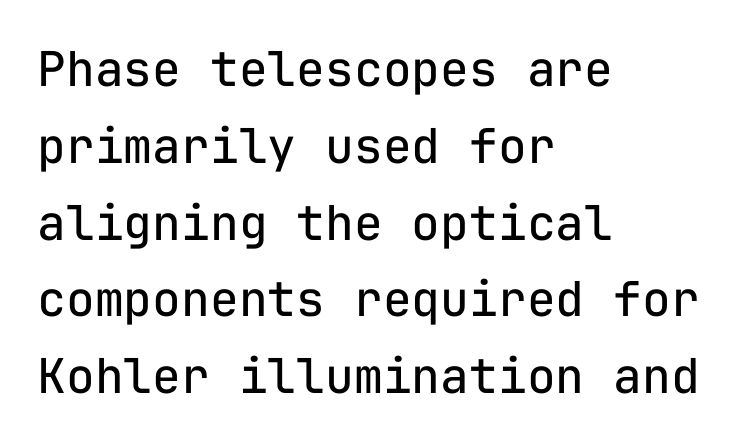
Q: Is the text bold? A: No.
Q: Is the text italic (slanted)? A: No, it is upright.
Q: Is the typeface a serif or a sans-serif typeface? A: Sans-serif.
Q: Is the text underlined? A: No.
Q: How is the paragraph aligned? A: Left-aligned.
Q: Is the spacing between letters normal or unusually wide? A: Normal.
Q: Is the spacing between lines tight, normal or loose? A: Normal.
Q: Width (condensed, normal, or wide)? A: Normal.
Q: Stroke contrast? A: Low.
Q: x-height? A: Medium.
Q: Monospaced? A: Yes.
